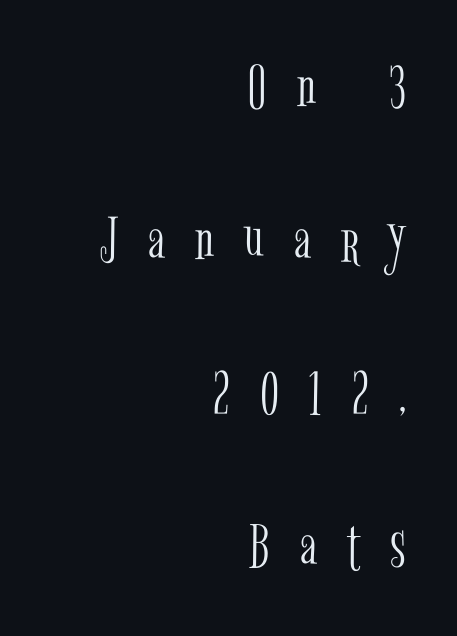
Q: Is the text bold? A: No.
Q: Is the text italic (slanted)? A: No, it is upright.
Q: Is the typeface a serif or a sans-serif typeface? A: Serif.
Q: Is the text underlined? A: No.
Q: How is the paragraph aligned? A: Right-aligned.
Q: Is the spacing between letters normal or unusually wide? A: Unusually wide.
Q: Is the spacing between lines tight, normal or loose? A: Loose.
Q: Width (condensed, normal, or wide)? A: Condensed.
Q: Stroke contrast? A: Low.
Q: x-height? A: Medium.
Q: Monospaced? A: No.
